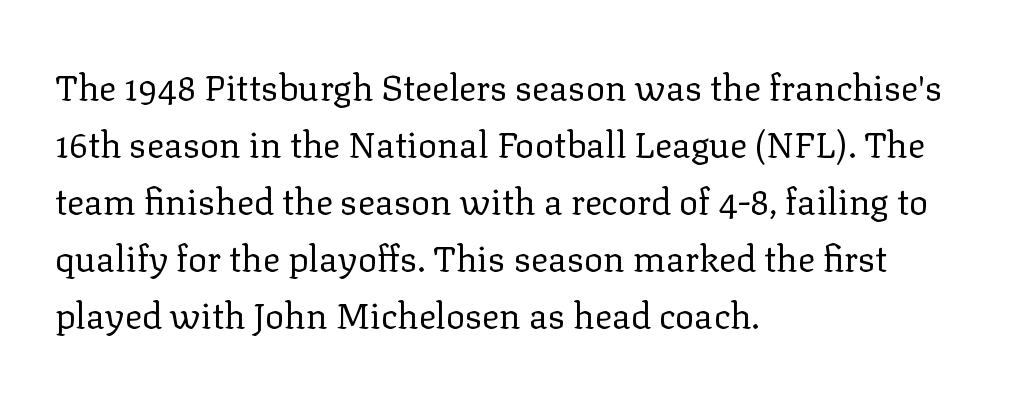
The image shows 36 px regular-weight serif type, upright; set left-aligned, normal line spacing (1.58x), normal letter spacing, not underlined; low stroke contrast and a medium x-height.
